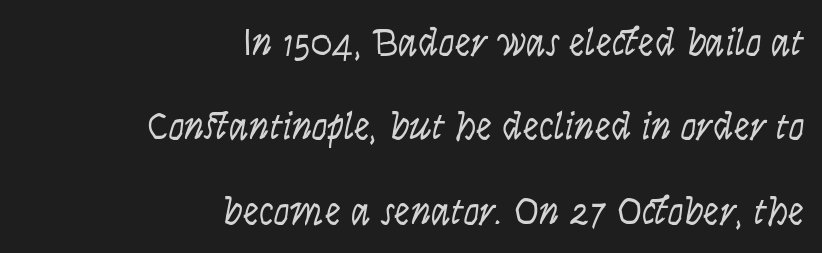
Horizontal bands of white between lines are thick stripes. You could not count columns in this text — the font is proportionally spaced. This reads as an unemphasized weight, regular at the heaviest. This rendering features lettering with no underline. These lines keep a tight, regular rhythm from letter to letter.
